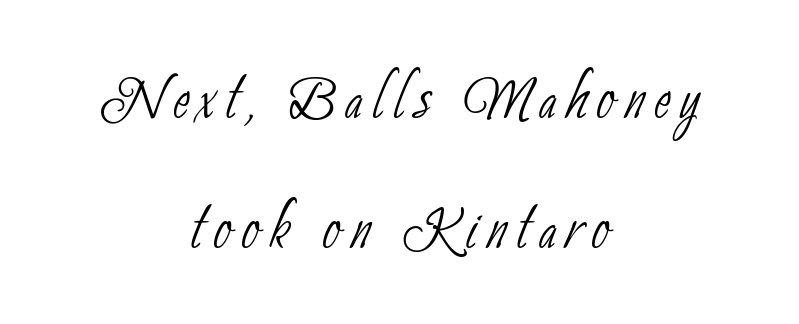
Q: Is the text bold? A: No.
Q: Is the typeface a serif or a sans-serif typeface? A: Sans-serif.
Q: Is the text underlined? A: No.
Q: How is the paragraph aligned? A: Centered.
Q: Is the spacing between lines tight, normal or loose? A: Normal.
Q: Width (condensed, normal, or wide)? A: Condensed.
Q: Stroke contrast? A: Low.
Q: x-height? A: Small.
Q: Monospaced? A: No.
